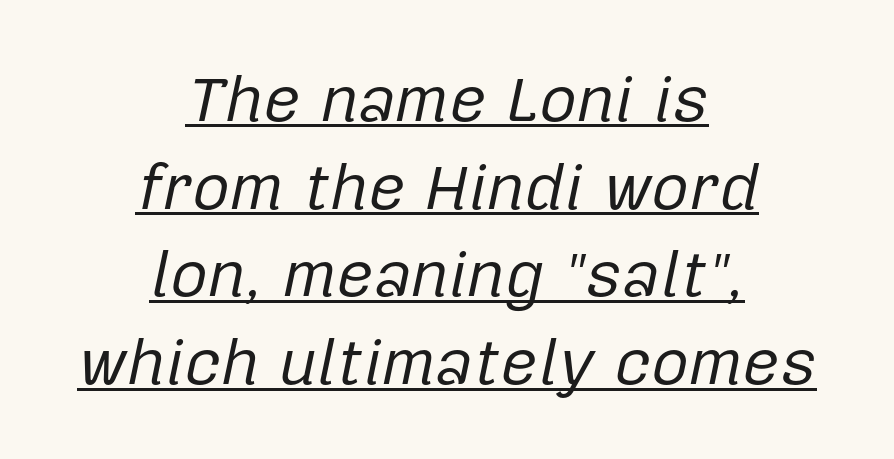
The image shows 65 px regular-weight type, italic (leaning right); set centered, normal line spacing (1.35x), normal letter spacing, underlined; low stroke contrast and a medium x-height.
